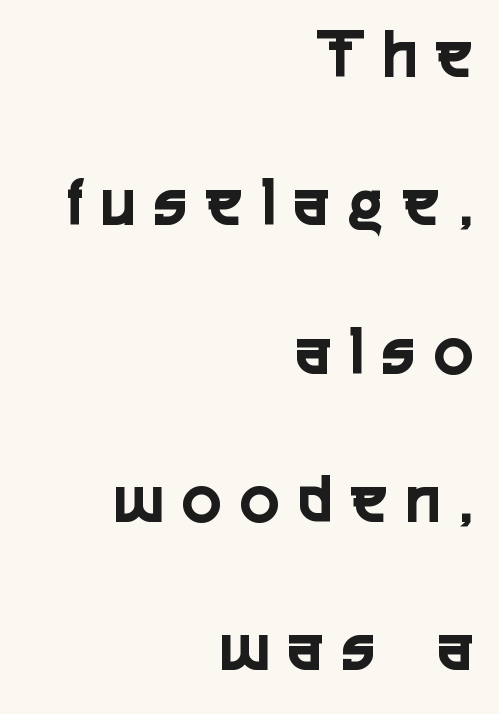
The paragraph shown leans on its right margin. Proportional: the letters do not fall into vertical columns. Compared with typical paragraphs, the rows here are farther apart. The specimen omits any rule beneath the text block's lines.
